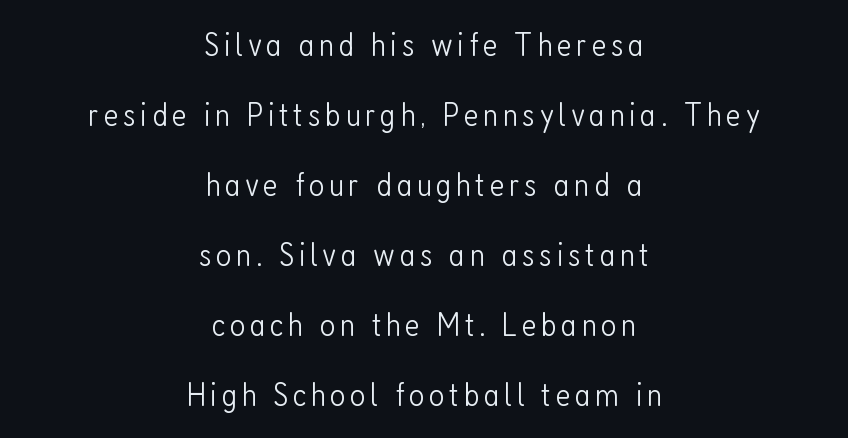
{"serif": "no", "italic": "no", "bold": "no", "weight": "light", "width": "condensed", "stroke_contrast": "low", "x_height": "medium", "monospaced": "no", "underline": "no", "align": "center", "line_spacing": "loose", "line_spacing_ratio": 2.06, "glyph_px": 34}
